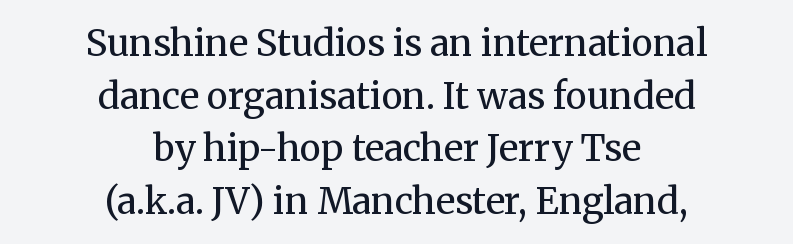
Yep, those are serifs on the letters. Here the glyphs are tracked normally, forming tight word shapes. Is this a heavy cut? Hardly; it is regular or lighter. A roman cut, with each character standing at attention.
